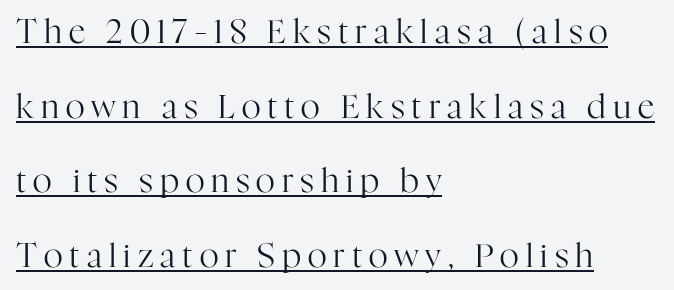
The image shows 33 px regular-weight serif type, upright; set left-aligned, loose line spacing (2.26x), unusually wide letter spacing (+0.21 em), underlined; high stroke contrast and a medium x-height.
